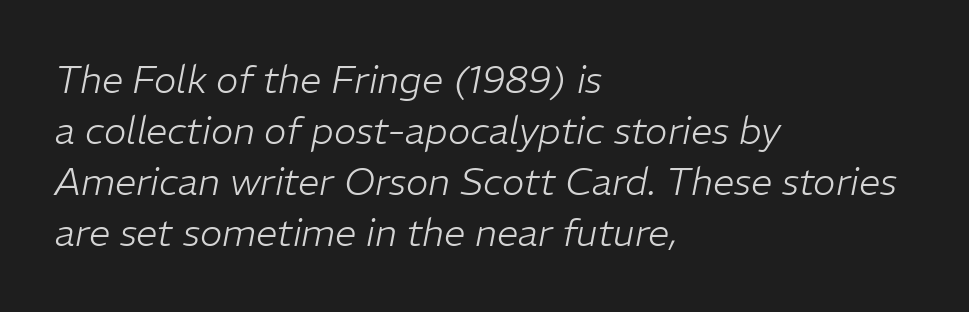
The image shows 38 px light type, italic (leaning right); set left-aligned, normal line spacing (1.34x), normal letter spacing, not underlined; low stroke contrast and a medium x-height.
